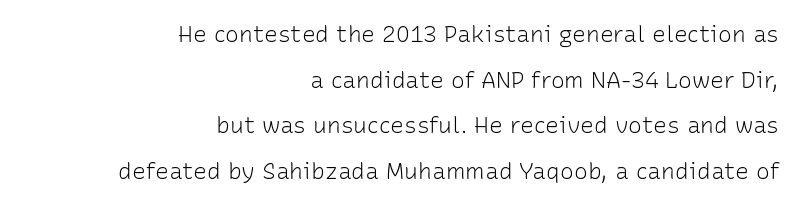
The image shows 23 px text type, upright; set right-aligned, loose line spacing (1.98x), normal letter spacing, not underlined.
